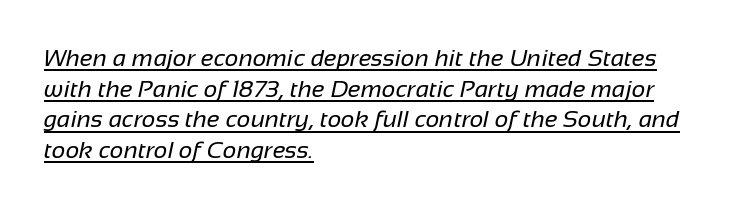
The image shows 24 px text type; set left-aligned, normal line spacing (1.28x), normal letter spacing, underlined.
